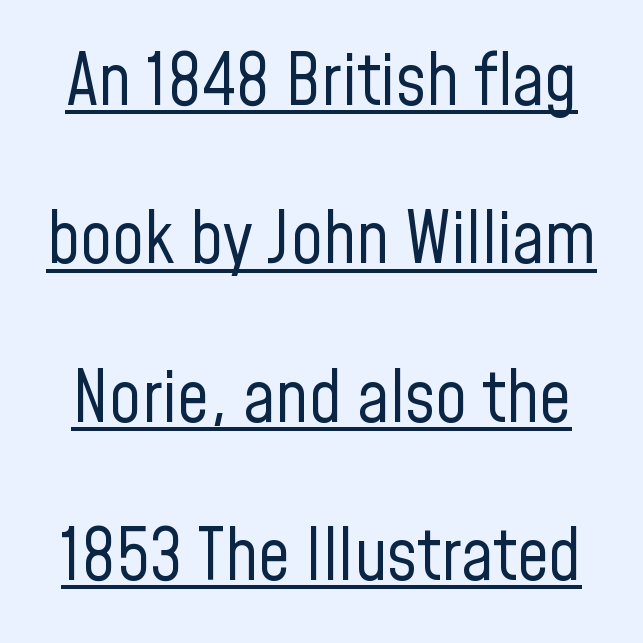
{"serif": "no", "italic": "no", "bold": "no", "weight": "regular", "width": "condensed", "stroke_contrast": "low", "x_height": "medium", "monospaced": "no", "underline": "yes", "line_spacing": "loose", "line_spacing_ratio": 2.23, "letter_spacing": "normal", "letter_spacing_em": 0.0, "glyph_px": 71}
